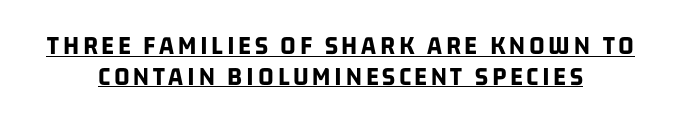
Q: Is the text bold? A: Yes.
Q: Is the text underlined? A: Yes.
Q: How is the paragraph aligned? A: Centered.
Q: Is the spacing between lines tight, normal or loose? A: Tight.
